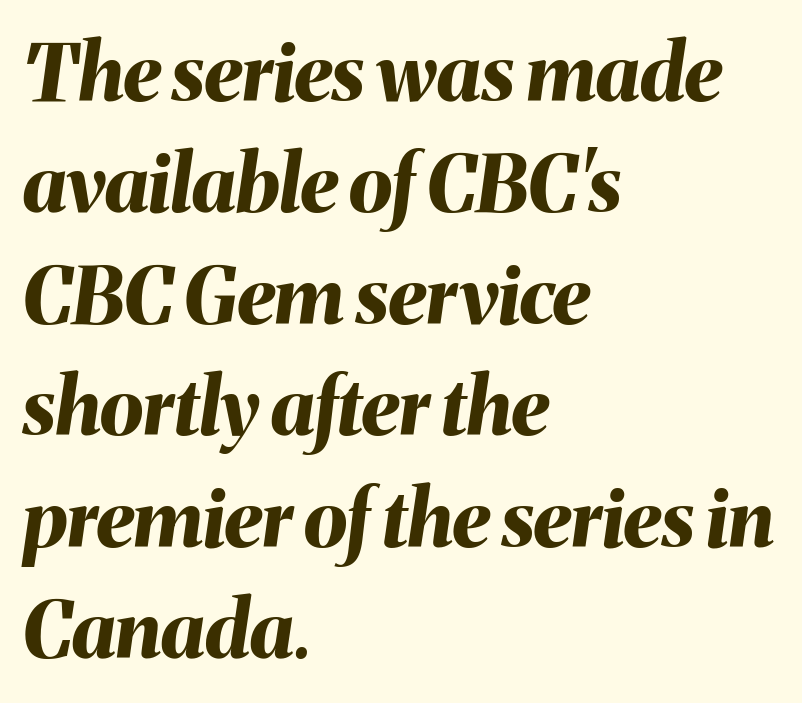
The image shows 79 px bold type, italic (leaning right); set left-aligned, normal line spacing (1.41x), normal letter spacing, not underlined; medium stroke contrast and a medium x-height.
